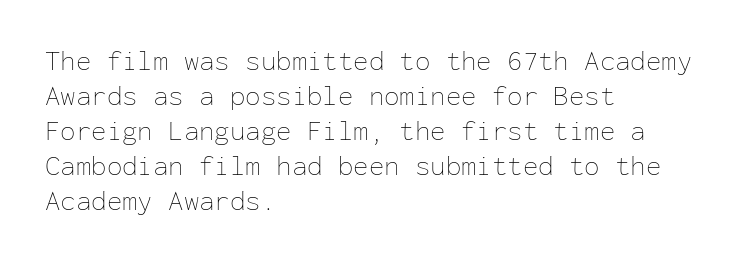
The passage shown is not bold in any degree. Descenders are the only things crossing below the line. The passage shown stacks its lines at a standard gap. If you drew a line through each stem, it would be perfectly vertical. The rendering uses typewriter-style spacing with identical character cells. What stands out about the letter spacing? Nothing — it is the standard amount.
